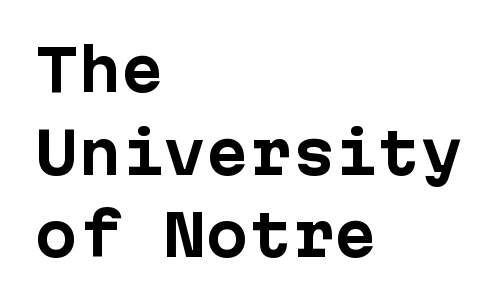
{"serif": "no", "italic": "no", "bold": "yes", "weight": "bold", "width": "normal", "stroke_contrast": "low", "x_height": "medium", "underline": "no", "align": "left", "line_spacing": "normal", "line_spacing_ratio": 1.45, "letter_spacing": "normal", "letter_spacing_em": 0.0, "glyph_px": 57}
